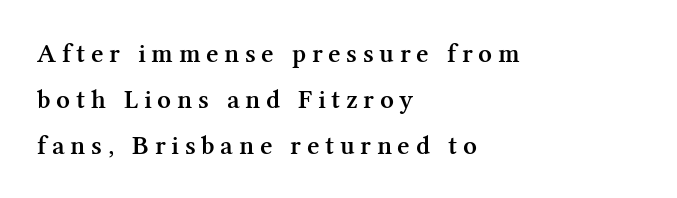
Q: Is the text bold? A: Semi-bold.
Q: Is the text italic (slanted)? A: No, it is upright.
Q: Is the text underlined? A: No.
Q: How is the paragraph aligned? A: Left-aligned.
Q: Is the spacing between letters normal or unusually wide? A: Unusually wide.
Q: Is the spacing between lines tight, normal or loose? A: Normal.
